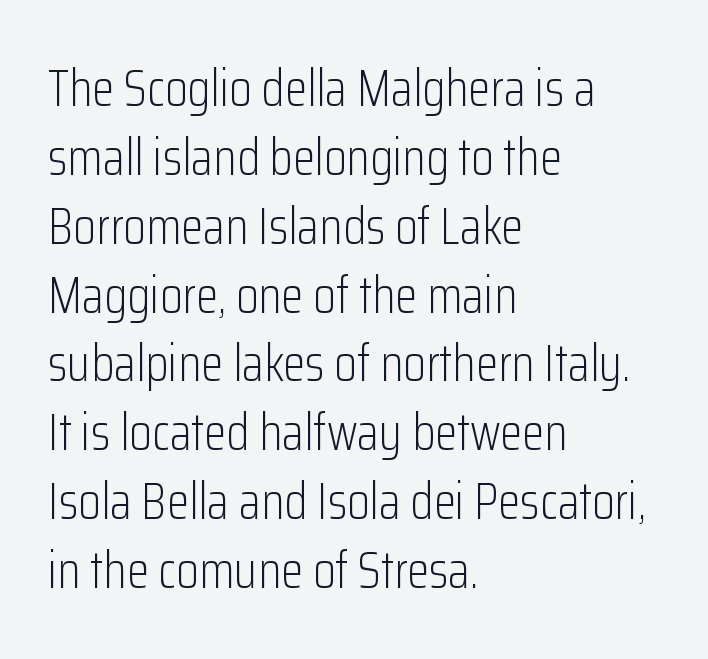
{"serif": "no", "italic": "no", "bold": "no", "weight": "light", "width": "condensed", "stroke_contrast": "low", "x_height": "medium", "monospaced": "no", "underline": "no", "align": "left", "line_spacing": "normal", "line_spacing_ratio": 1.35, "letter_spacing": "normal", "letter_spacing_em": 0.0, "glyph_px": 51}
